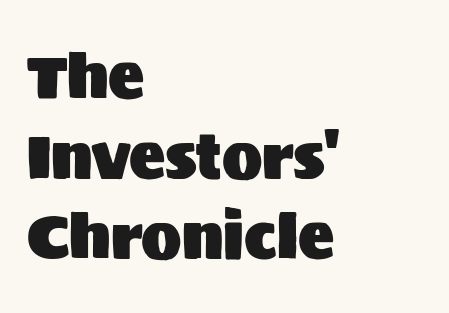
Q: Is the text italic (slanted)? A: No, it is upright.
Q: Is the typeface a serif or a sans-serif typeface? A: Sans-serif.
Q: Is the text underlined? A: No.
Q: How is the paragraph aligned? A: Left-aligned.
Q: Is the spacing between letters normal or unusually wide? A: Normal.
Q: Is the spacing between lines tight, normal or loose? A: Normal.
Q: Width (condensed, normal, or wide)? A: Normal.
Q: Stroke contrast? A: Medium.
Q: x-height? A: Large.
Q: Monospaced? A: No.
